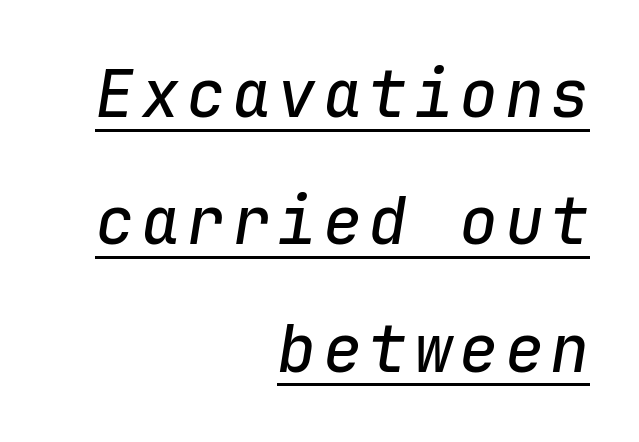
{"italic": "yes", "lean": "right", "slant_degrees": 9, "width": "normal", "stroke_contrast": "low", "x_height": "medium", "monospaced": "yes", "underline": "yes", "align": "right", "line_spacing": "loose", "line_spacing_ratio": 1.96, "glyph_px": 65}
